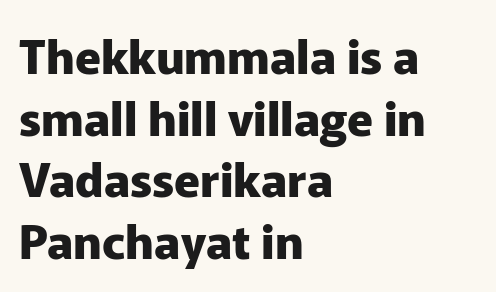
Q: Is the text bold? A: Yes.
Q: Is the text italic (slanted)? A: No, it is upright.
Q: Is the typeface a serif or a sans-serif typeface? A: Sans-serif.
Q: Is the text underlined? A: No.
Q: How is the paragraph aligned? A: Left-aligned.
Q: Is the spacing between letters normal or unusually wide? A: Normal.
Q: Is the spacing between lines tight, normal or loose? A: Normal.
Q: Width (condensed, normal, or wide)? A: Normal.
Q: Stroke contrast? A: Low.
Q: x-height? A: Medium.
Q: Monospaced? A: No.
